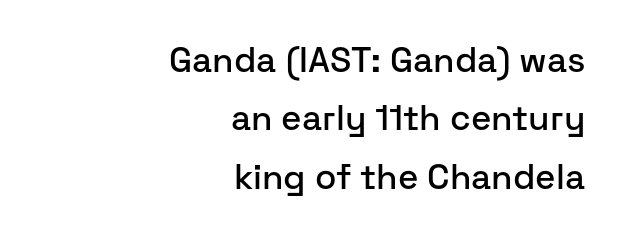
This sample has the flowing, uneven cadence of proportional lettering. This rendering employs a face without finishing strokes, i.e., a sans-serif. Lines of text with bare space underneath. The letters stand straight up with perfectly vertical stems. These lines are set flush right with a ragged left edge. What stands out about the letter spacing? Nothing — it is the standard amount.
